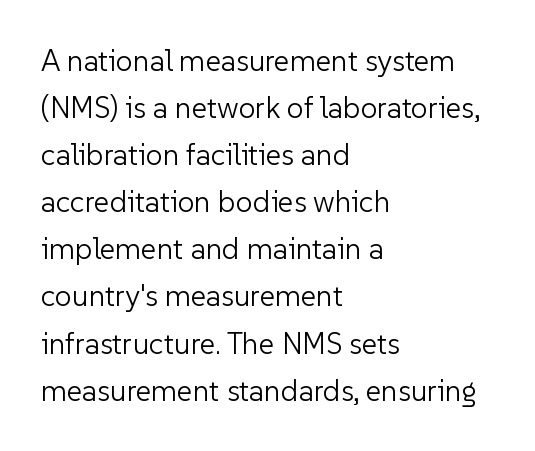
Q: Is the text bold? A: No.
Q: Is the text italic (slanted)? A: No, it is upright.
Q: Is the typeface a serif or a sans-serif typeface? A: Sans-serif.
Q: Is the text underlined? A: No.
Q: How is the paragraph aligned? A: Left-aligned.
Q: Is the spacing between letters normal or unusually wide? A: Normal.
Q: Is the spacing between lines tight, normal or loose? A: Normal.
Q: Width (condensed, normal, or wide)? A: Normal.
Q: Stroke contrast? A: Low.
Q: x-height? A: Medium.
Q: Monospaced? A: No.
